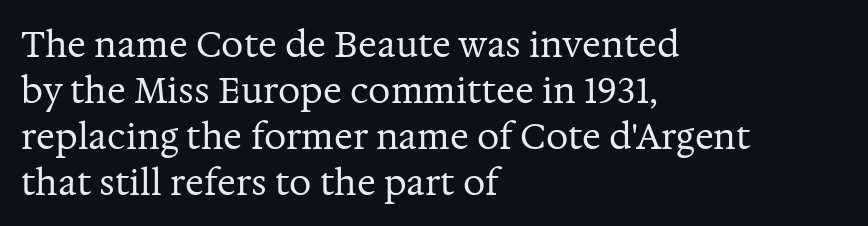
The image shows 35 px regular-weight serif type, upright; set left-aligned, normal line spacing (1.31x), normal letter spacing, not underlined; medium stroke contrast and a medium x-height.
